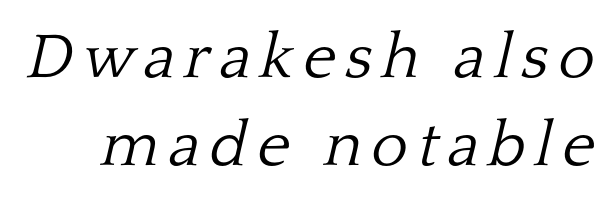
Compared with ordinary roman type, these characters are visibly tilted. The letterforms sit at book weight or below. Think of a printed novel: that variable character pitch is what you see here. A serif font was chosen for this passage.
